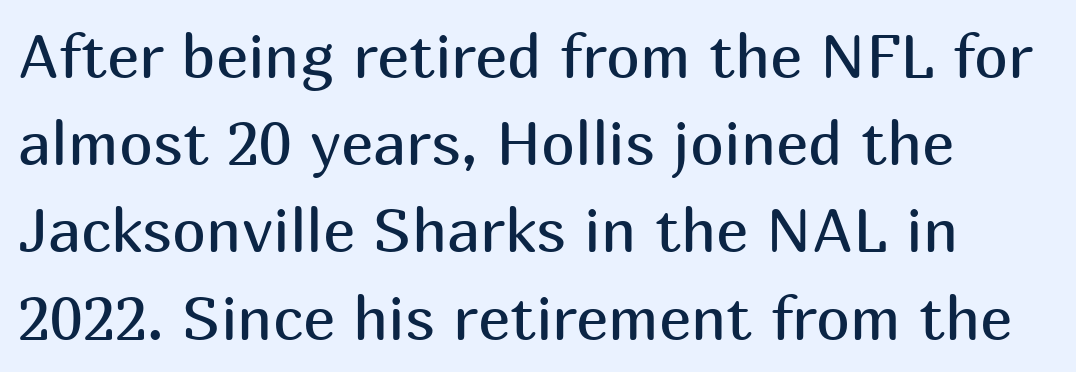
Note the varied advance widths — an 'i' is clearly narrower than an 'm'. The passage shown has conventional tracking throughout. Unlike a traditional serif, this face leaves its strokes unadorned. Bold? No — there's no thickening of the strokes.
